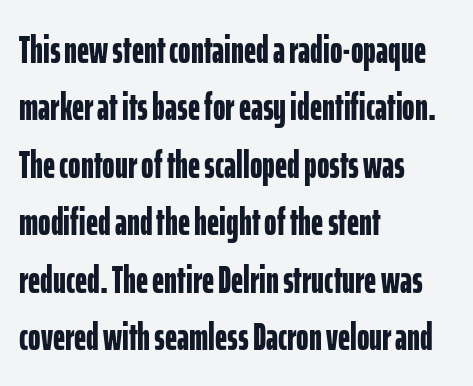
Does the copy run flush right? No — it runs flush left. Check under the words: just untouched page. How would I describe the line gaps? Plain and ordinary. What stands out about the letter spacing? Nothing — it is the standard amount. Heavy-handed strokes throughout: this text is bold. The font's upright variant was chosen for this text.
